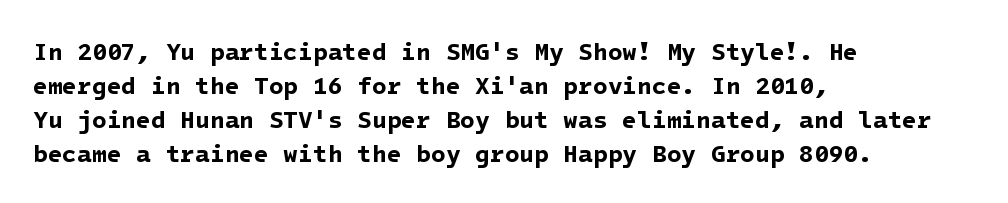
The image shows 24 px bold type; set left-aligned, normal line spacing (1.42x), normal letter spacing, not underlined.
